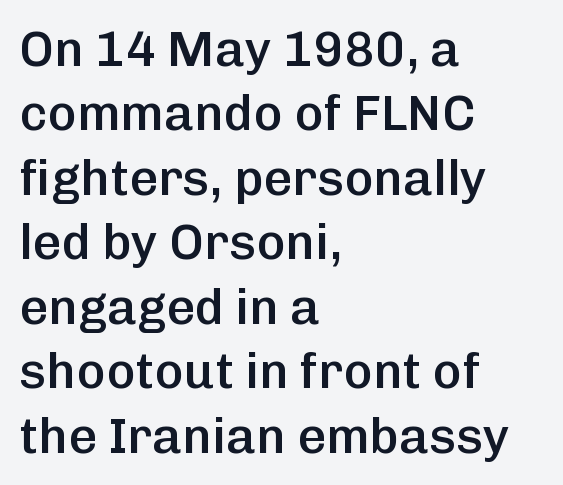
Q: Is the text bold? A: Semi-bold.
Q: Is the text italic (slanted)? A: No, it is upright.
Q: Is the typeface a serif or a sans-serif typeface? A: Sans-serif.
Q: Is the text underlined? A: No.
Q: How is the paragraph aligned? A: Left-aligned.
Q: Is the spacing between letters normal or unusually wide? A: Normal.
Q: Is the spacing between lines tight, normal or loose? A: Normal.
Q: Width (condensed, normal, or wide)? A: Normal.
Q: Stroke contrast? A: Low.
Q: x-height? A: Medium.
Q: Monospaced? A: No.
